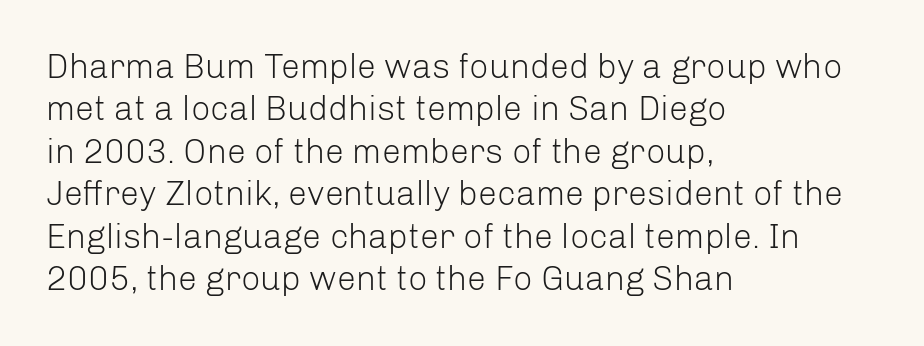
The image shows 34 px light sans-serif type, upright; set left-aligned, normal line spacing (1.25x), normal letter spacing, not underlined; low stroke contrast and a medium x-height.
